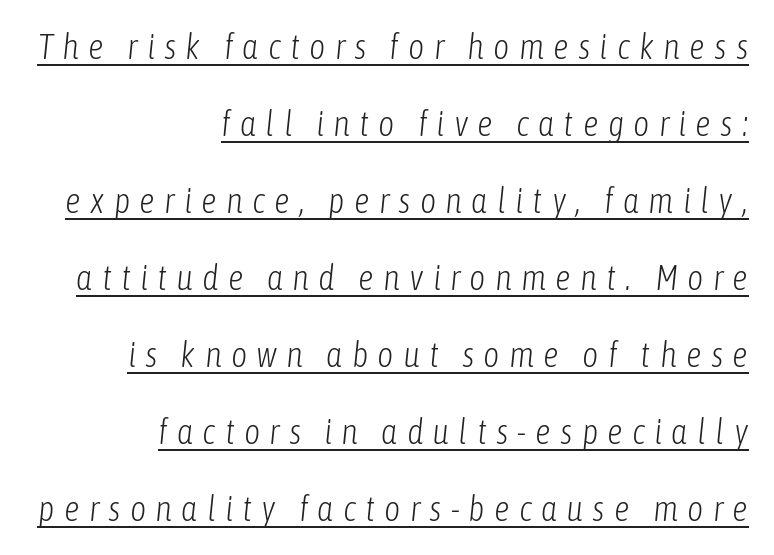
{"italic": "yes", "lean": "right", "slant_degrees": 6, "bold": "no", "weight": "light", "width": "condensed", "stroke_contrast": "low", "x_height": "medium", "monospaced": "no", "underline": "yes", "align": "right", "line_spacing": "loose", "line_spacing_ratio": 2.2, "letter_spacing": "wide", "letter_spacing_em": 0.26, "glyph_px": 35}
